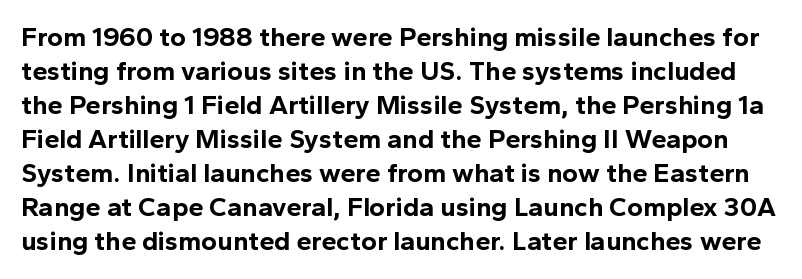
Vertical strokes here are truly vertical. Anything drawn beneath the words? Only blank space. These lines keep a tight, regular rhythm from letter to letter. A normal amount of white space separates one row of letters from the next. Set as a true bold cut, around the 700 mark.
